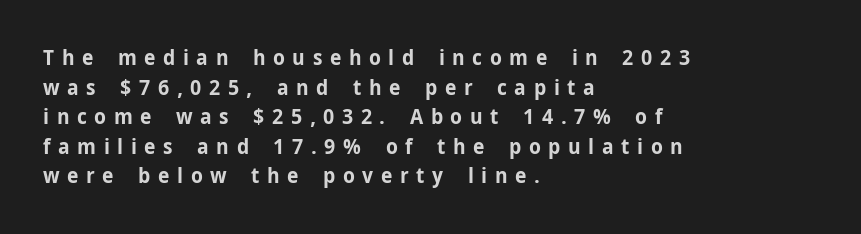
The image shows 21 px bold type, upright; set left-aligned, normal line spacing (1.41x), unusually wide letter spacing (+0.36 em), not underlined.
